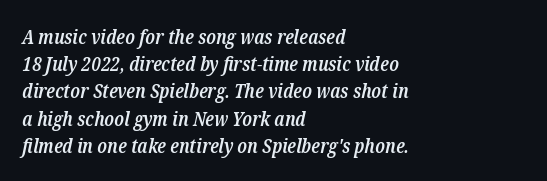
Q: Is the text bold? A: Semi-bold.
Q: Is the text italic (slanted)? A: Yes, it leans right by about 12 degrees.
Q: Is the text underlined? A: No.
Q: How is the paragraph aligned? A: Left-aligned.
Q: Is the spacing between letters normal or unusually wide? A: Normal.
Q: Is the spacing between lines tight, normal or loose? A: Normal.
